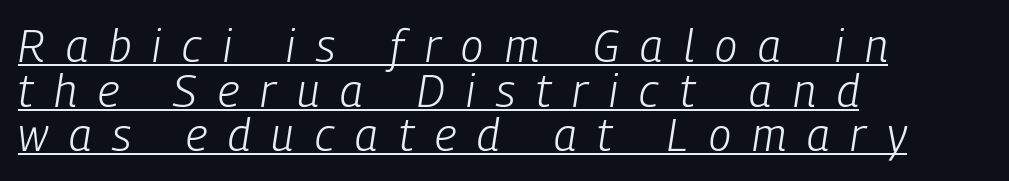
The weight tops out at a normal text grade. Tracking here is generous; glyphs stand well apart from one another. Proportional: the letters do not fall into vertical columns. You can see a thin bar hugging the bottom of the glyphs.
